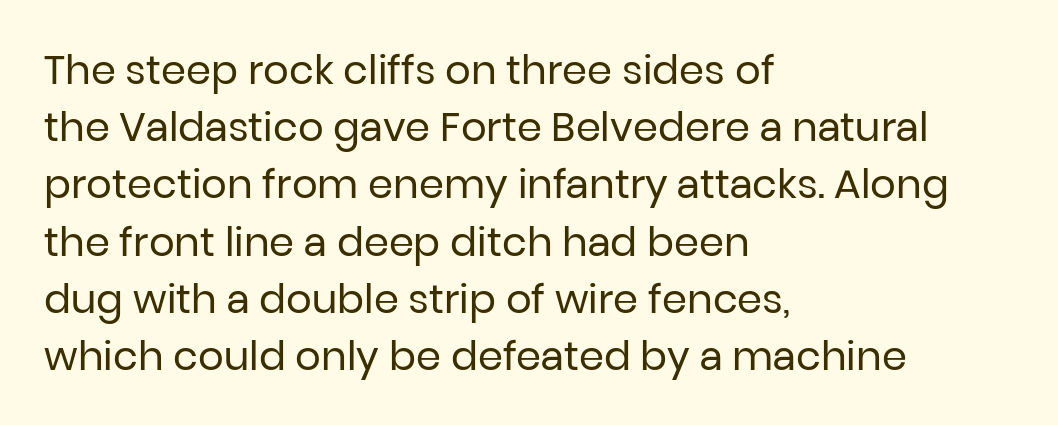
Q: Is the text bold? A: No.
Q: Is the text italic (slanted)? A: No, it is upright.
Q: Is the typeface a serif or a sans-serif typeface? A: Sans-serif.
Q: Is the text underlined? A: No.
Q: How is the paragraph aligned? A: Left-aligned.
Q: Is the spacing between letters normal or unusually wide? A: Normal.
Q: Is the spacing between lines tight, normal or loose? A: Normal.
Q: Width (condensed, normal, or wide)? A: Normal.
Q: Stroke contrast? A: Low.
Q: x-height? A: Medium.
Q: Monospaced? A: No.
